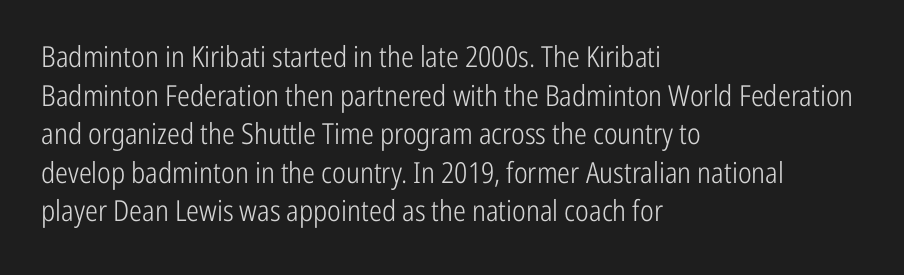
The space directly below the letters is spotless. Standard letterfit; no display-style spreading of the glyphs. The specimen reads as upright at a glance. The letters advance in unequal steps, a hallmark of proportional type.
